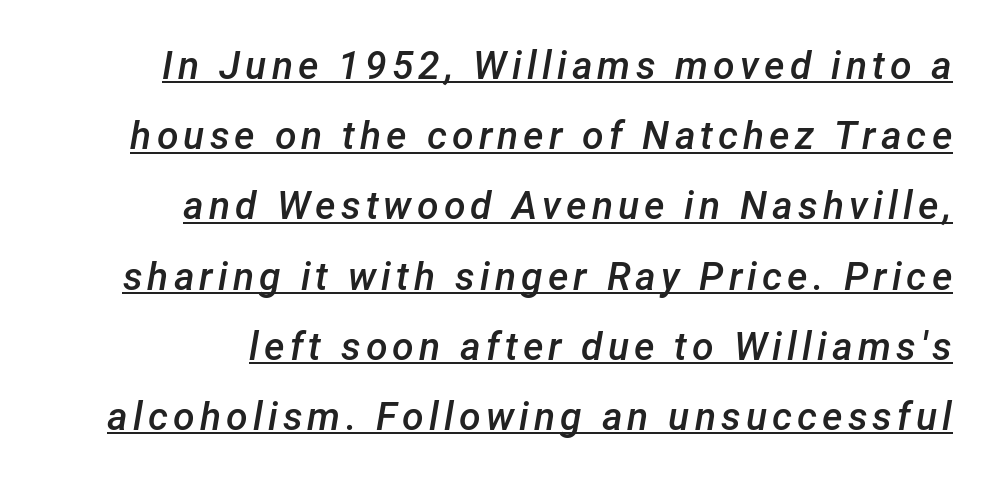
The font's italic variant was chosen for this text. Note the varied advance widths — an 'i' is clearly narrower than an 'm'. The passage shown is underscored from start to finish. Line endings align vertically; line beginnings do not. Look at the stroke-to-counter ratio: somewhat heavy, a semibold.
